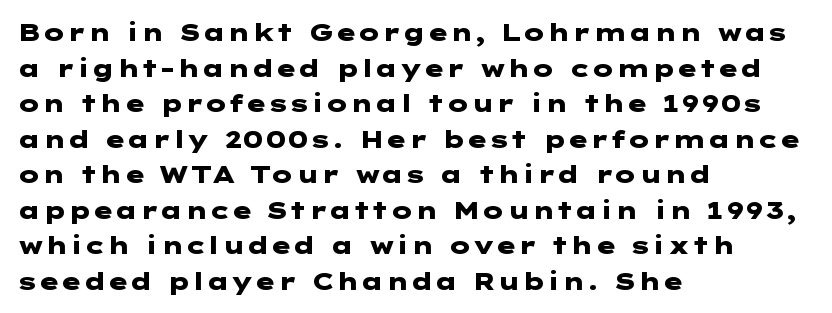
Q: Is the text bold? A: Yes.
Q: Is the text italic (slanted)? A: No, it is upright.
Q: Is the text underlined? A: No.
Q: How is the paragraph aligned? A: Left-aligned.
Q: Is the spacing between letters normal or unusually wide? A: Normal.
Q: Is the spacing between lines tight, normal or loose? A: Normal.
